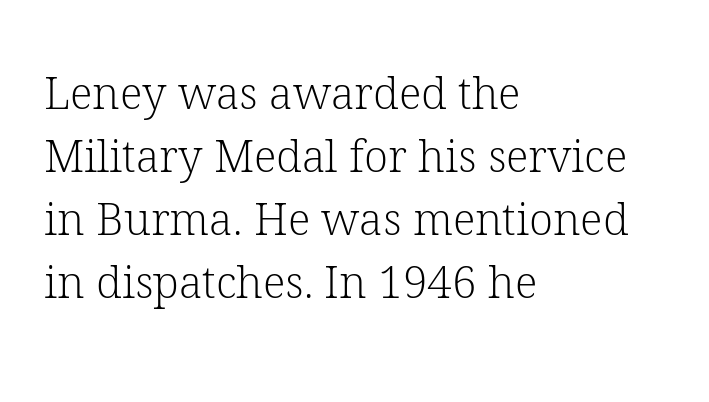
{"serif": "yes", "italic": "no", "bold": "no", "weight": "light", "width": "normal", "stroke_contrast": "low", "x_height": "medium", "monospaced": "no", "underline": "no", "align": "left", "line_spacing": "normal", "line_spacing_ratio": 1.43, "letter_spacing": "normal", "letter_spacing_em": 0.0, "glyph_px": 44}
